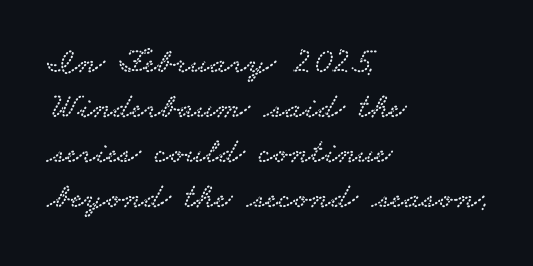
The image shows 36 px wide serif type; set left-aligned, normal line spacing (1.25x), normal letter spacing, not underlined; low stroke contrast and a small x-height.
